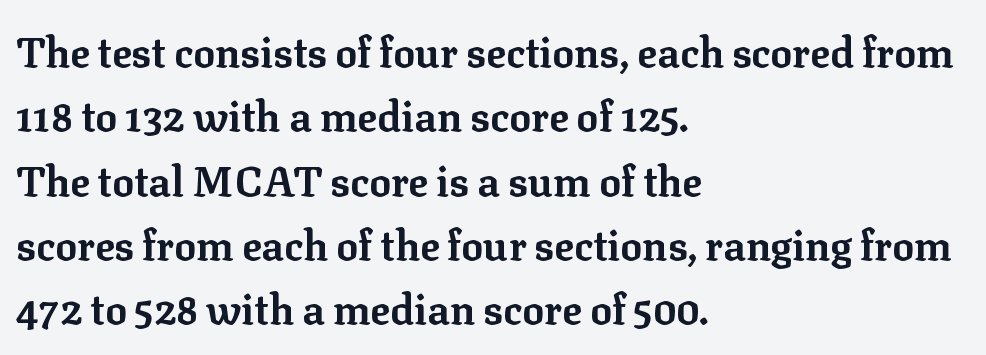
These lines keep a tight, regular rhythm from letter to letter. Decoration check: the copy has no underline. The face used here is proportionally spaced, like ordinary book or web type. Notice how thick the strokes are: this is what a full bold looks like. The lettering stays uniformly vertical, giving the passage a roman look.
